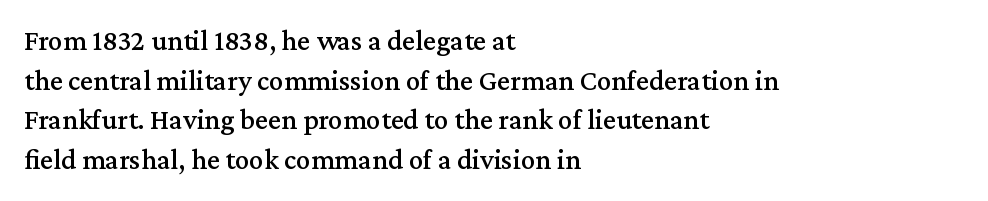
Baseline-to-baseline distance is the conventional proportion of letter height. Plain, unruled lines of type. Spacing verdict: proportional, widths tailored to each character. Every row of glyphs begins at an identical x-position on the left. No extra tracking has been applied to these lines. What kind of face is this? One with serifs.
